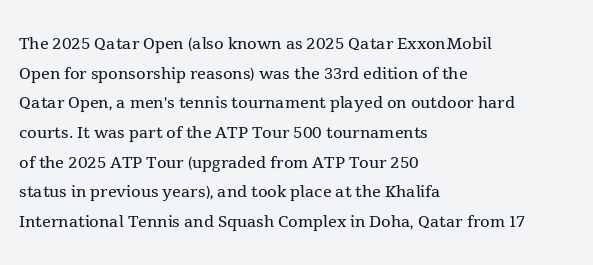
{"italic": "no", "bold": "no", "underline": "no", "align": "left", "line_spacing": "normal", "line_spacing_ratio": 1.35, "letter_spacing": "normal", "letter_spacing_em": 0.0, "glyph_px": 22}
